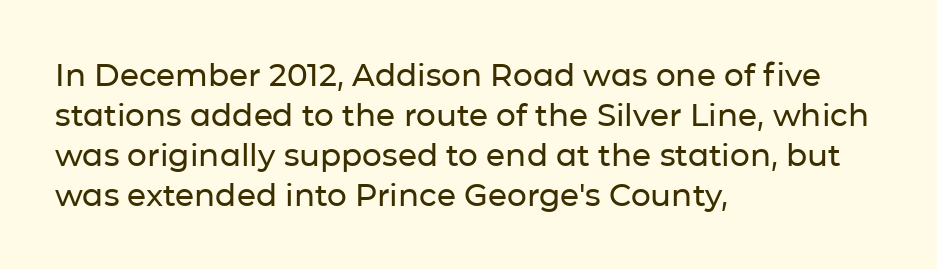
The image shows 31 px sans-serif type, upright; set left-aligned, normal line spacing (1.29x), normal letter spacing, not underlined; low stroke contrast and a medium x-height.
